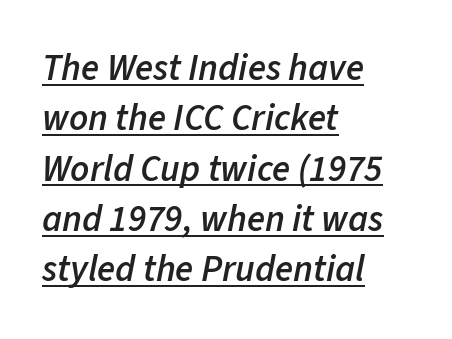
The image shows 37 px semibold type, italic (leaning right); set left-aligned, normal line spacing (1.36x), normal letter spacing, underlined; low stroke contrast and a medium x-height.
